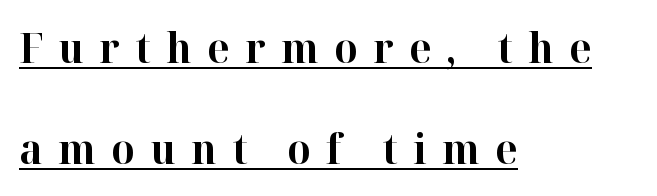
Q: Is the text bold? A: Yes.
Q: Is the text italic (slanted)? A: No, it is upright.
Q: Is the typeface a serif or a sans-serif typeface? A: Serif.
Q: Is the text underlined? A: Yes.
Q: How is the paragraph aligned? A: Left-aligned.
Q: Is the spacing between letters normal or unusually wide? A: Unusually wide.
Q: Is the spacing between lines tight, normal or loose? A: Loose.
Q: Width (condensed, normal, or wide)? A: Normal.
Q: Stroke contrast? A: High.
Q: x-height? A: Medium.
Q: Monospaced? A: No.
